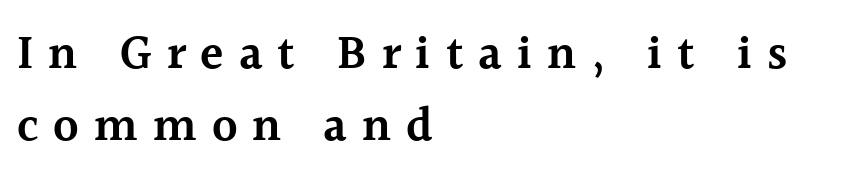
{"serif": "yes", "italic": "no", "bold": "semi", "weight": "semibold", "width": "normal", "x_height": "medium", "monospaced": "no", "underline": "no", "align": "left", "line_spacing": "normal", "line_spacing_ratio": 1.5, "letter_spacing": "wide", "letter_spacing_em": 0.31, "glyph_px": 48}
